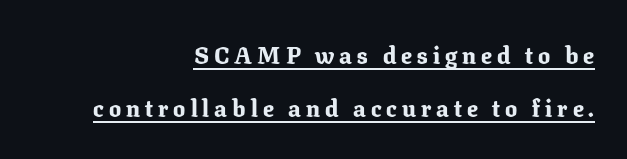
The image shows 24 px bold type, upright; set right-aligned, loose line spacing (2.22x), unusually wide letter spacing (+0.21 em), underlined.
